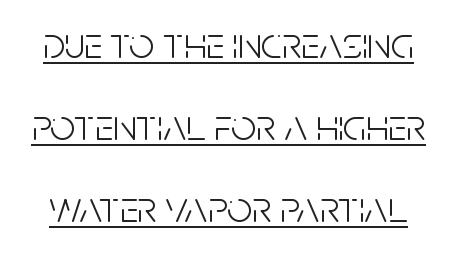
Q: Is the text bold? A: No.
Q: Is the text italic (slanted)? A: No, it is upright.
Q: Is the typeface a serif or a sans-serif typeface? A: Sans-serif.
Q: Is the text underlined? A: Yes.
Q: Is the spacing between letters normal or unusually wide? A: Normal.
Q: Width (condensed, normal, or wide)? A: Condensed.
Q: Stroke contrast? A: Low.
Q: x-height? A: Large.
Q: Monospaced? A: No.
